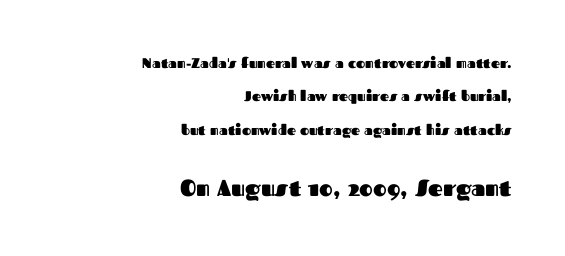
{"italic": "no", "bold": "yes", "underline": "no", "align": "right", "line_spacing": "loose", "line_spacing_ratio": 2.39, "letter_spacing": "normal", "letter_spacing_em": 0.0, "larger_block": "second", "size_ratio": 1.64, "glyph_px": 23}
